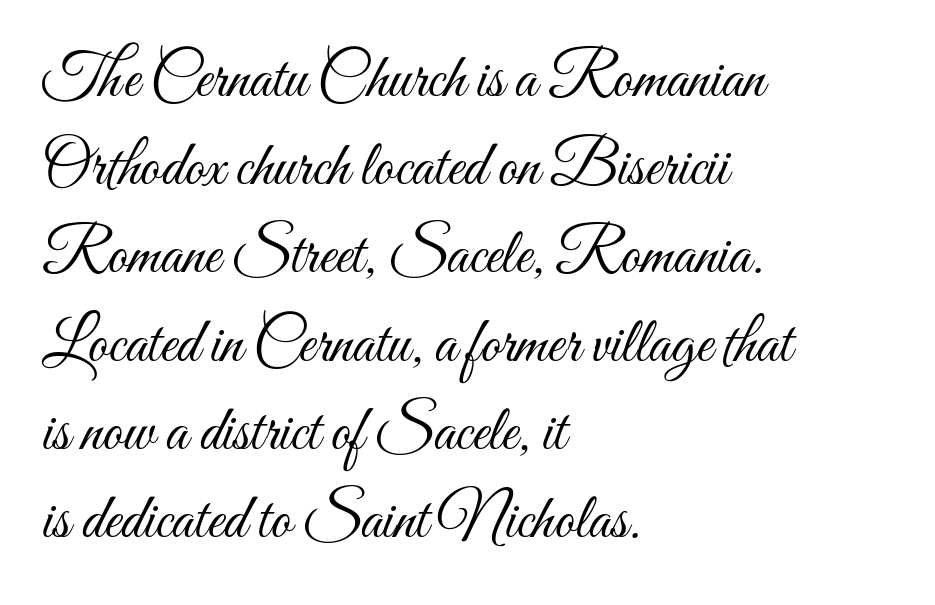
The image shows 63 px light, condensed type; set left-aligned, normal line spacing (1.4x), normal letter spacing, not underlined; medium stroke contrast and a small x-height.
